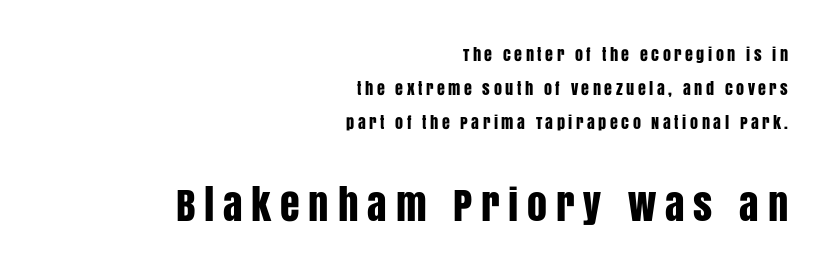
{"serif": "no", "italic": "no", "width": "condensed", "stroke_contrast": "low", "x_height": "large", "monospaced": "no", "underline": "no", "align": "right", "line_spacing": "loose", "line_spacing_ratio": 2.11, "letter_spacing": "wide", "letter_spacing_em": 0.22, "larger_block": "second", "size_ratio": 2.5, "glyph_px": 40}
